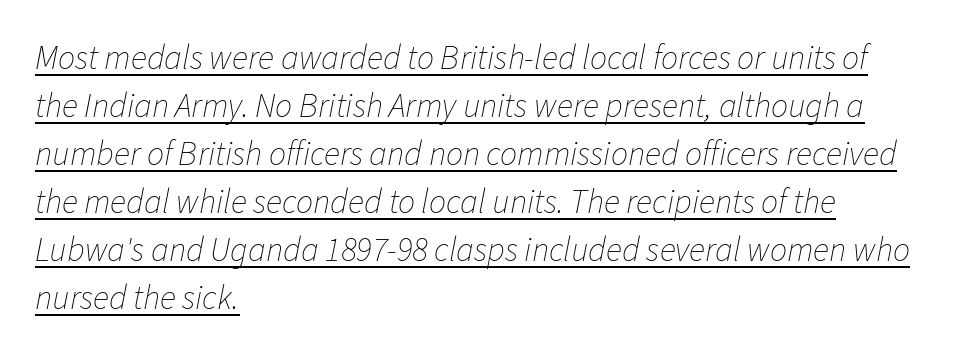
The image shows 34 px thin type, italic (leaning right); set left-aligned, normal line spacing (1.41x), normal letter spacing, underlined; low stroke contrast and a medium x-height.
